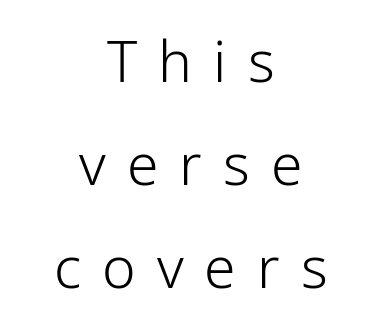
The image shows 57 px light sans-serif type, upright; set centered, line spacing 1.81x, unusually wide letter spacing (+0.37 em), not underlined; low stroke contrast and a medium x-height.
